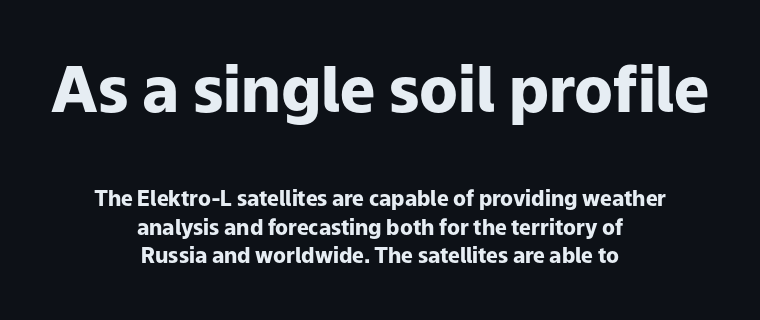
{"serif": "no", "italic": "no", "bold": "yes", "weight": "heavy", "width": "normal", "stroke_contrast": "low", "x_height": "medium", "monospaced": "no", "underline": "no", "align": "center", "line_spacing": "normal", "line_spacing_ratio": 1.35, "letter_spacing": "normal", "letter_spacing_em": 0.0, "larger_block": "first", "size_ratio": 3.0, "glyph_px": 63}
